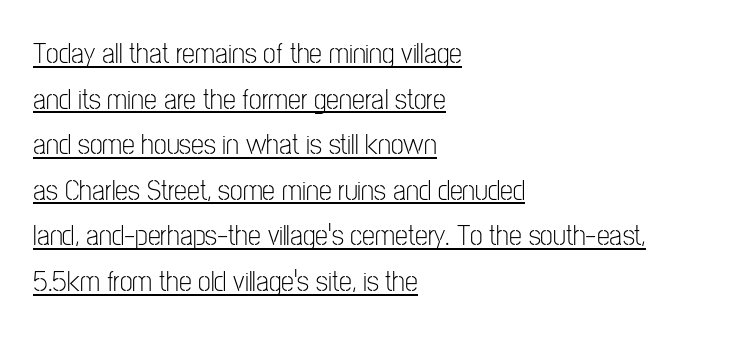
A student would call this left alignment; a typographer would say flush left, rag right. Tall strokes in this sample are plumb rather than angled. A typesetter would call this zero additional tracking. A normal amount of white space separates one row of letters from the next.
